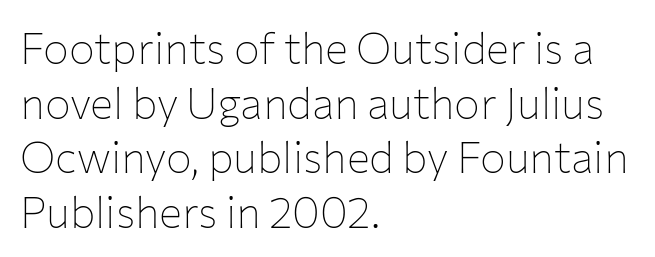
The image shows 43 px thin sans-serif type, upright; set left-aligned, normal line spacing (1.27x), normal letter spacing, not underlined; low stroke contrast and a medium x-height.
